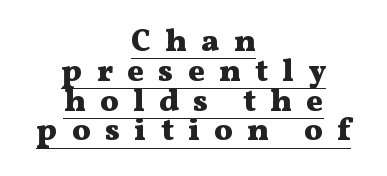
{"serif": "yes", "italic": "no", "bold": "yes", "weight": "heavy", "width": "wide", "stroke_contrast": "medium", "x_height": "medium", "monospaced": "no", "underline": "yes", "align": "center", "line_spacing": "tight", "line_spacing_ratio": 0.96, "letter_spacing": "wide", "letter_spacing_em": 0.46, "glyph_px": 31}
